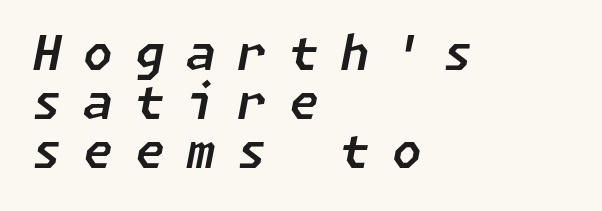
Q: Is the text italic (slanted)? A: Yes, it leans right by about 11 degrees.
Q: Is the text underlined? A: No.
Q: How is the paragraph aligned? A: Left-aligned.
Q: Is the spacing between letters normal or unusually wide? A: Unusually wide.
Q: Is the spacing between lines tight, normal or loose? A: Tight.
Q: Width (condensed, normal, or wide)? A: Normal.
Q: Stroke contrast? A: Low.
Q: x-height? A: Medium.
